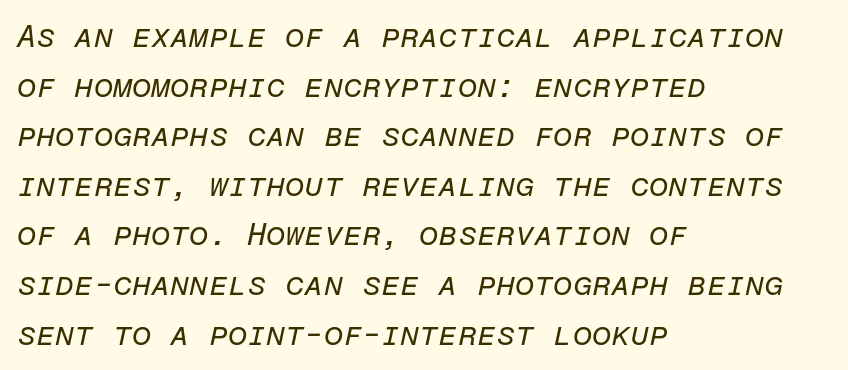
{"italic": "yes", "lean": "right", "slant_degrees": 12, "bold": "no", "weight": "regular", "width": "normal", "stroke_contrast": "low", "x_height": "medium", "monospaced": "yes", "underline": "no", "align": "left", "line_spacing": "normal", "line_spacing_ratio": 1.6, "letter_spacing": "normal", "letter_spacing_em": 0.0, "glyph_px": 31}
